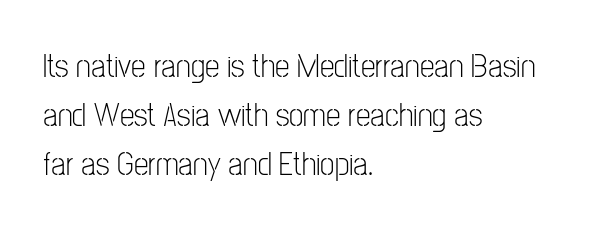
The image shows 33 px light, condensed sans-serif type, upright; set left-aligned, normal line spacing (1.48x), normal letter spacing, not underlined; low stroke contrast and a medium x-height.
